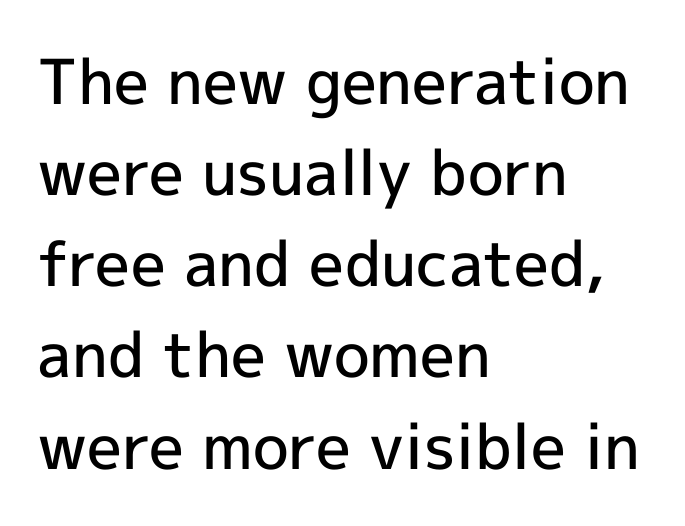
{"serif": "no", "italic": "no", "bold": "semi", "weight": "semibold", "width": "normal", "x_height": "medium", "monospaced": "no", "underline": "no", "align": "left", "line_spacing": "normal", "line_spacing_ratio": 1.47, "letter_spacing": "normal", "letter_spacing_em": 0.0, "glyph_px": 62}
